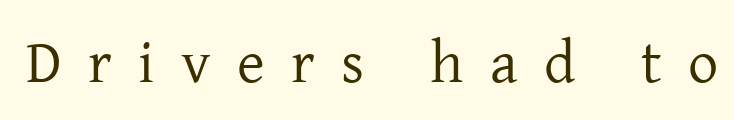
The image shows 60 px regular-weight serif type, upright; set unusually wide letter spacing (+0.44 em), not underlined; low stroke contrast and a medium x-height.
